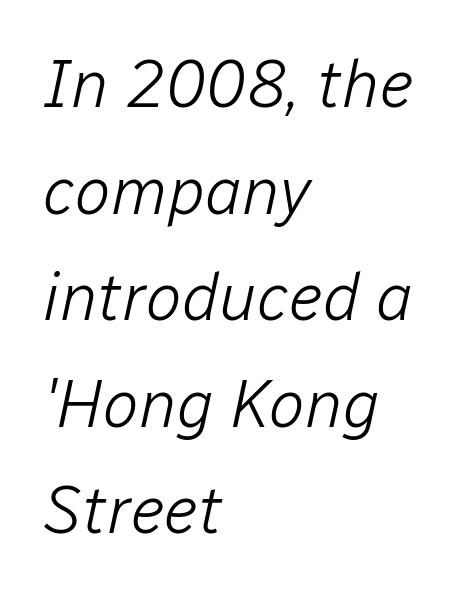
The image shows 67 px light type, italic (leaning right); set left-aligned, normal line spacing (1.59x), normal letter spacing, not underlined; low stroke contrast and a medium x-height.
